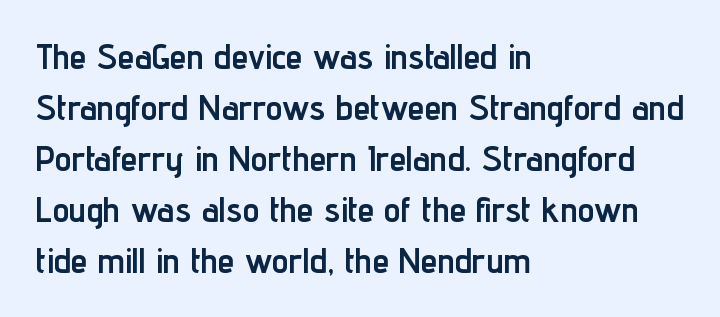
Q: Is the text bold? A: Yes.
Q: Is the text italic (slanted)? A: No, it is upright.
Q: Is the typeface a serif or a sans-serif typeface? A: Sans-serif.
Q: Is the text underlined? A: No.
Q: How is the paragraph aligned? A: Left-aligned.
Q: Is the spacing between letters normal or unusually wide? A: Normal.
Q: Is the spacing between lines tight, normal or loose? A: Normal.
Q: Width (condensed, normal, or wide)? A: Condensed.
Q: Stroke contrast? A: Low.
Q: x-height? A: Medium.
Q: Monospaced? A: No.
